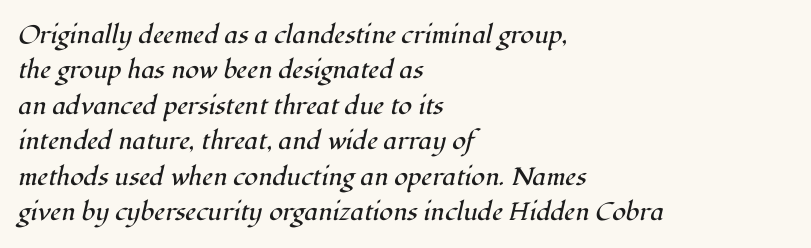
The image shows 25 px text type, italic (leaning right); set left-aligned, normal line spacing (1.42x), normal letter spacing, not underlined.
